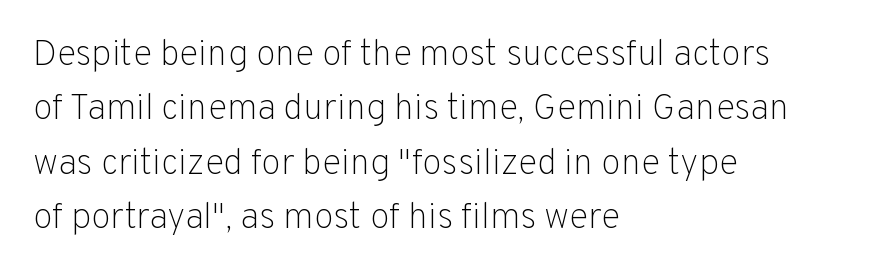
The space beneath each line is pristine and unruled. Interline gaps are of average width in this sample. The letters stand upright; this is a roman face. The passage is arranged the way most books set body copy — flush left.
